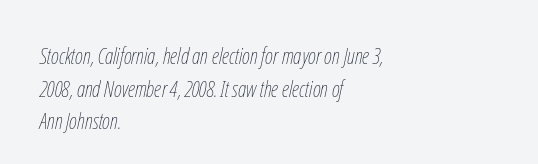
The image shows 22 px text type, italic (leaning right); set left-aligned, normal line spacing (1.48x), normal letter spacing, not underlined.
